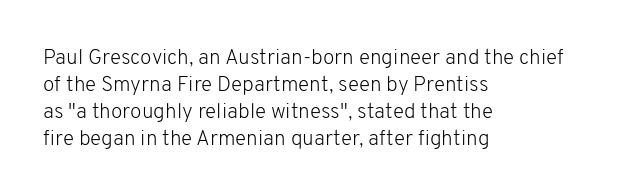
These lines keep a tight, regular rhythm from letter to letter. The rows are spaced the way most documents space them. Nothing heavy about these letters — not bold at all. A roman cut, with each character standing at attention. Check under the words: just untouched page. All the whitespace from short lines collects on the right.
